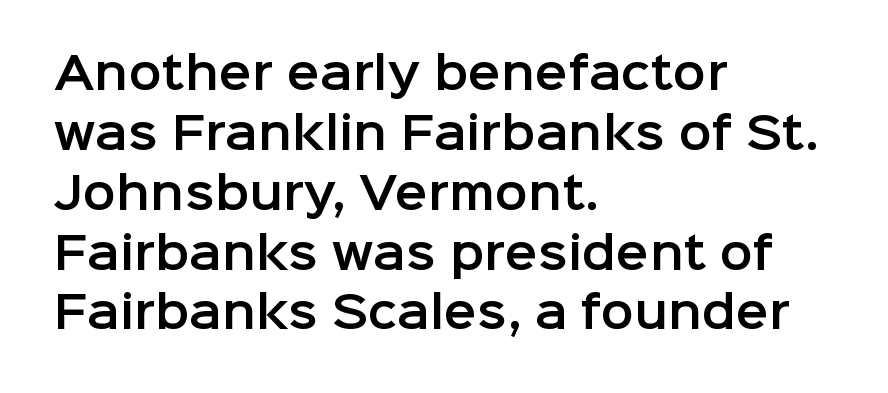
Q: Is the text italic (slanted)? A: No, it is upright.
Q: Is the typeface a serif or a sans-serif typeface? A: Sans-serif.
Q: Is the text underlined? A: No.
Q: How is the paragraph aligned? A: Left-aligned.
Q: Is the spacing between letters normal or unusually wide? A: Normal.
Q: Is the spacing between lines tight, normal or loose? A: Normal.
Q: Width (condensed, normal, or wide)? A: Normal.
Q: Stroke contrast? A: Low.
Q: x-height? A: Medium.
Q: Monospaced? A: No.
